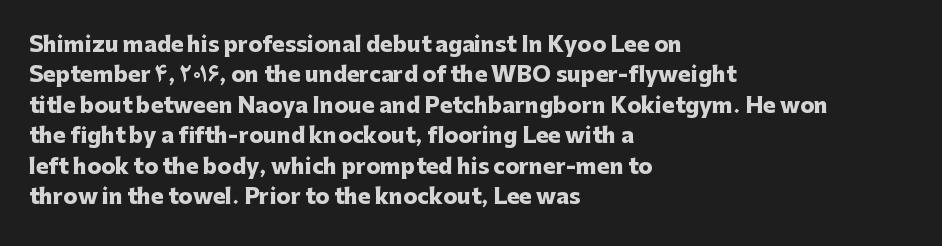
{"italic": "no", "bold": "yes", "underline": "no", "align": "left", "line_spacing": "normal", "line_spacing_ratio": 1.45, "letter_spacing": "normal", "letter_spacing_em": 0.0, "glyph_px": 21}
